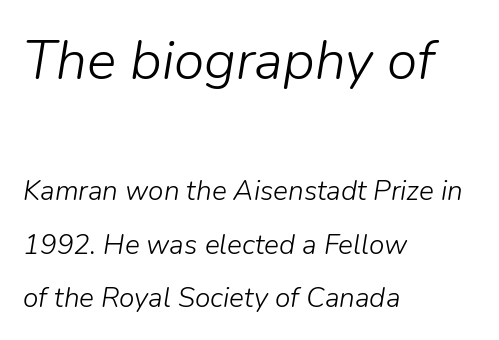
Q: Is the text bold? A: No.
Q: Is the text italic (slanted)? A: Yes, it leans right by about 9 degrees.
Q: Is the text underlined? A: No.
Q: How is the paragraph aligned? A: Left-aligned.
Q: Is the spacing between letters normal or unusually wide? A: Normal.
Q: Is the spacing between lines tight, normal or loose? A: Loose.
Q: Which block of text is set in a larger size, the first (top) or the second (bottom)? A: The first (top) one.
Q: Width (condensed, normal, or wide)? A: Normal.
Q: Stroke contrast? A: Low.
Q: x-height? A: Medium.
Q: Monospaced? A: No.
